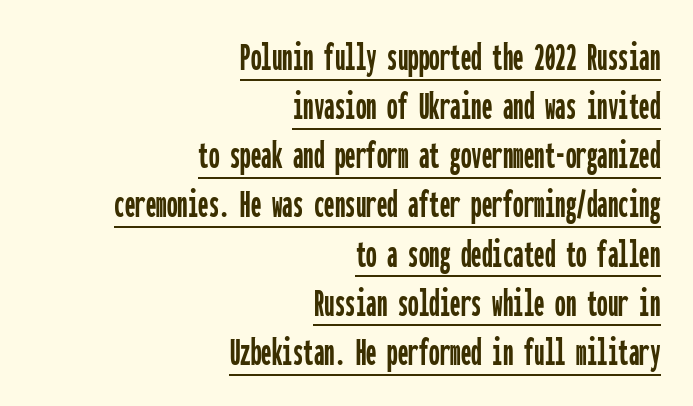
Q: Is the text italic (slanted)? A: No, it is upright.
Q: Is the typeface a serif or a sans-serif typeface? A: Sans-serif.
Q: Is the text underlined? A: Yes.
Q: How is the paragraph aligned? A: Right-aligned.
Q: Is the spacing between letters normal or unusually wide? A: Normal.
Q: Width (condensed, normal, or wide)? A: Condensed.
Q: Stroke contrast? A: Low.
Q: x-height? A: Medium.
Q: Monospaced? A: Yes.
